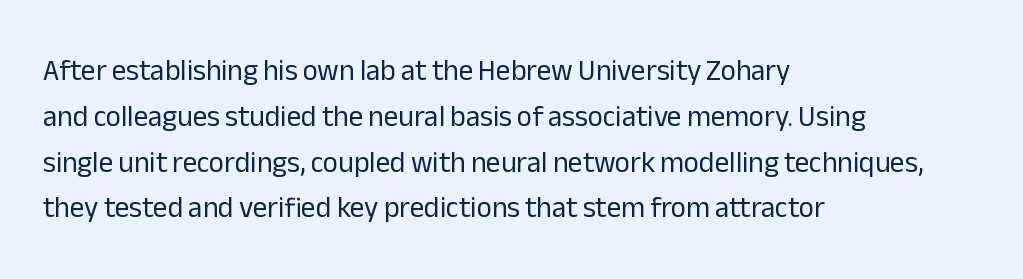
The image shows 29 px regular-weight sans-serif type, upright; set left-aligned, normal line spacing (1.58x), normal letter spacing, not underlined; low stroke contrast and a medium x-height.
